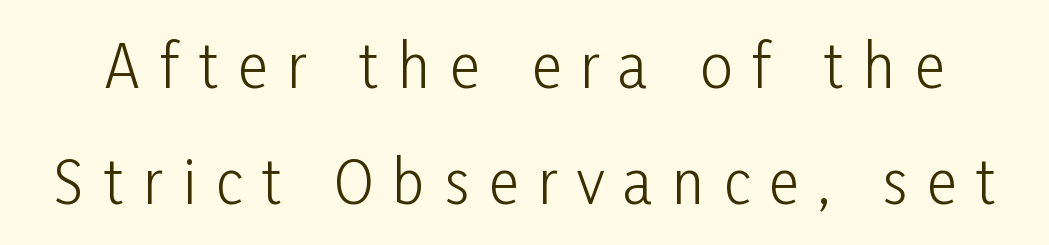
{"serif": "no", "italic": "no", "bold": "no", "weight": "light", "width": "condensed", "stroke_contrast": "low", "x_height": "medium", "monospaced": "no", "underline": "no", "line_spacing": "loose", "line_spacing_ratio": 2.0, "letter_spacing": "wide", "letter_spacing_em": 0.34, "glyph_px": 58}
